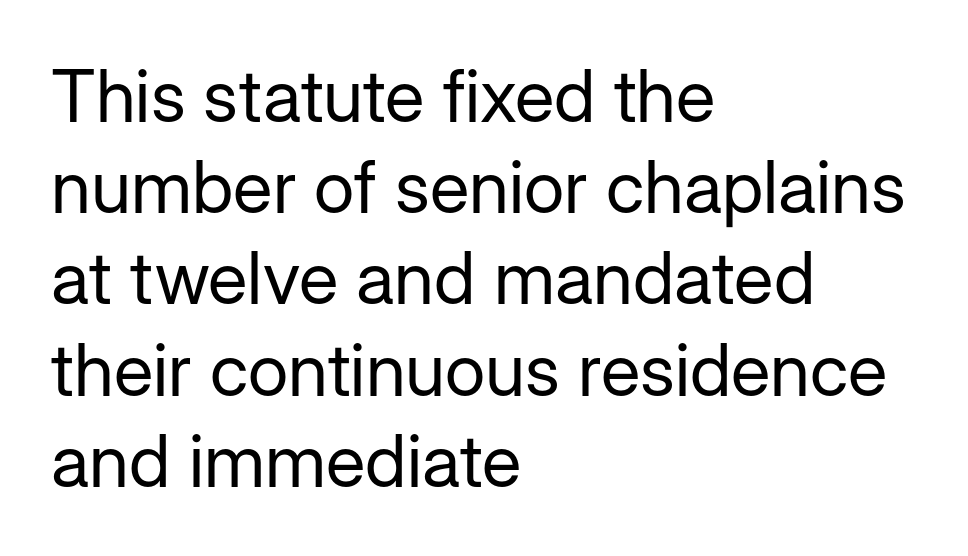
The image shows 73 px regular-weight sans-serif type, upright; set left-aligned, normal line spacing (1.25x), normal letter spacing, not underlined; low stroke contrast and a medium x-height.
